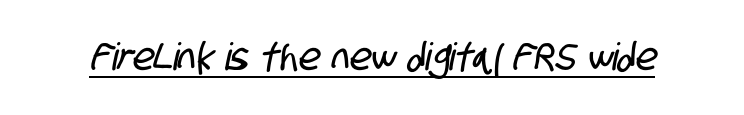
{"serif": "no", "width": "condensed", "stroke_contrast": "low", "x_height": "large", "monospaced": "no", "underline": "yes", "letter_spacing": "normal", "letter_spacing_em": 0.0, "glyph_px": 38}
